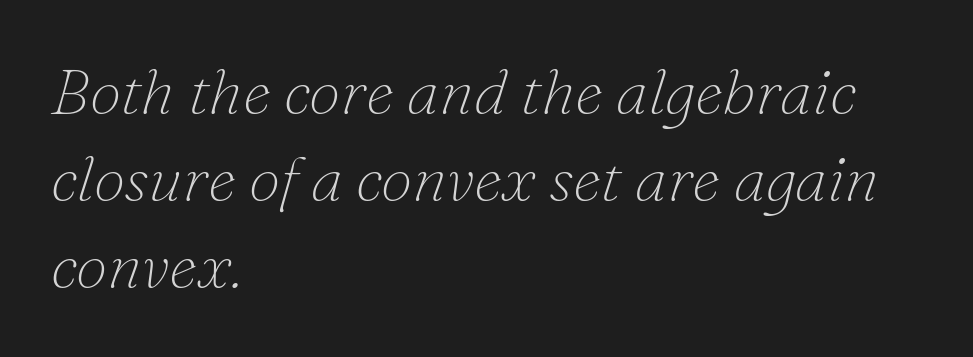
{"serif": "yes", "italic": "yes", "lean": "right", "slant_degrees": 16, "bold": "no", "weight": "thin", "width": "normal", "stroke_contrast": "low", "x_height": "small", "monospaced": "no", "underline": "no", "align": "left", "line_spacing": "normal", "line_spacing_ratio": 1.36, "letter_spacing": "normal", "letter_spacing_em": 0.0, "glyph_px": 64}
